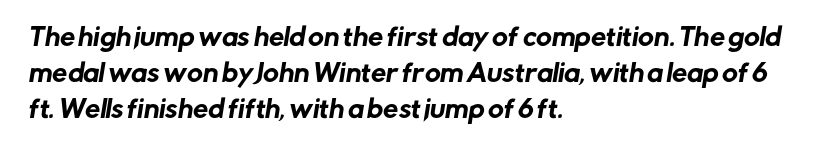
Q: Is the text underlined? A: No.
Q: How is the paragraph aligned? A: Left-aligned.
Q: Is the spacing between letters normal or unusually wide? A: Normal.
Q: Is the spacing between lines tight, normal or loose? A: Normal.
